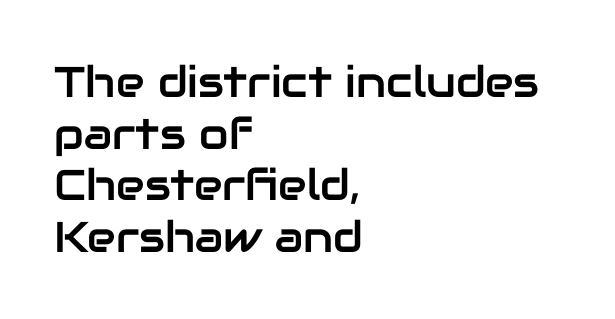
The image shows 43 px sans-serif type, upright; set left-aligned, line spacing 1.2x, normal letter spacing, not underlined; low stroke contrast and a medium x-height.
